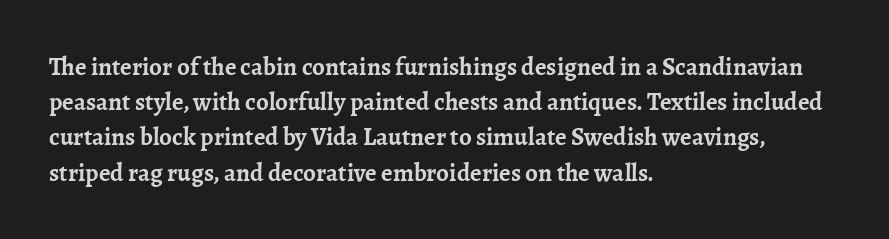
The image shows 25 px bold type, upright; set left-aligned, normal line spacing (1.41x), normal letter spacing, not underlined.
